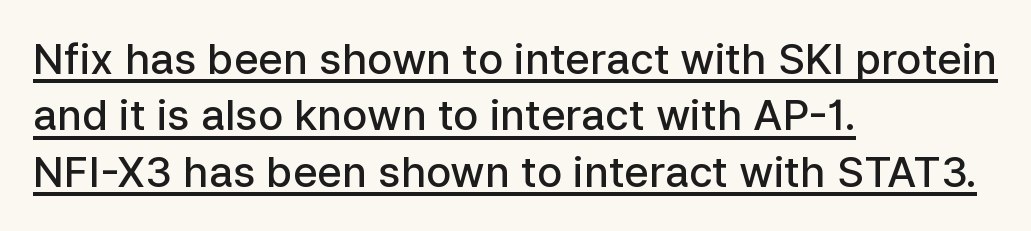
The image shows 42 px semibold sans-serif type, upright; set left-aligned, normal line spacing (1.34x), normal letter spacing, underlined; low stroke contrast and a medium x-height.
